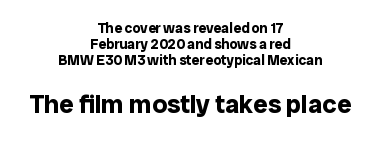
Q: Is the text bold? A: Yes.
Q: Is the text italic (slanted)? A: No, it is upright.
Q: Is the text underlined? A: No.
Q: How is the paragraph aligned? A: Centered.
Q: Is the spacing between letters normal or unusually wide? A: Normal.
Q: Is the spacing between lines tight, normal or loose? A: Tight.
Q: Which block of text is set in a larger size, the first (top) or the second (bottom)? A: The second (bottom) one.
